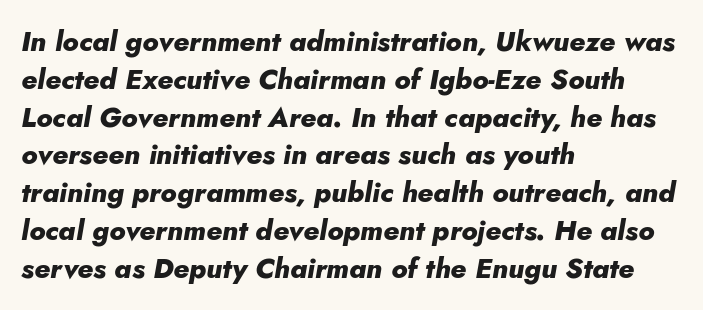
{"italic": "yes", "lean": "right", "slant_degrees": 5, "bold": "yes", "weight": "heavy", "width": "normal", "stroke_contrast": "low", "x_height": "small", "monospaced": "no", "underline": "no", "align": "left", "line_spacing": "normal", "line_spacing_ratio": 1.35, "letter_spacing": "normal", "letter_spacing_em": 0.0, "glyph_px": 28}
